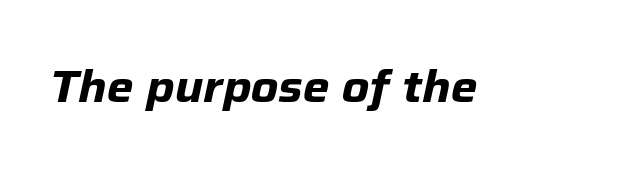
Q: Is the text bold? A: Yes.
Q: Is the text italic (slanted)? A: Yes, it leans right by about 12 degrees.
Q: Is the text underlined? A: No.
Q: Is the spacing between letters normal or unusually wide? A: Normal.
Q: Width (condensed, normal, or wide)? A: Normal.
Q: Stroke contrast? A: Low.
Q: x-height? A: Medium.
Q: Monospaced? A: No.
